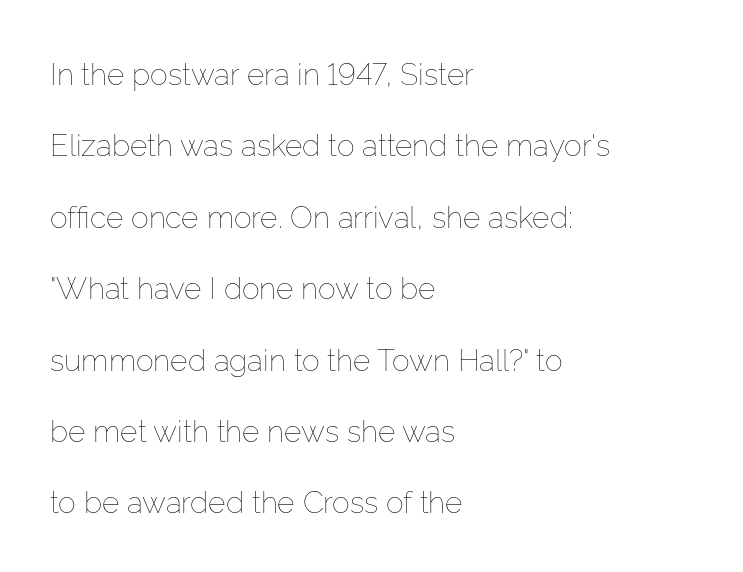
Looks like regular typesetting: each glyph gets only the width it needs. The rendering uses a large line-height, opening up the rows. Where is the straight margin? On the left. Posture: straight, roman, zero tilt. The face looks like a standard text weight, possibly lighter.
